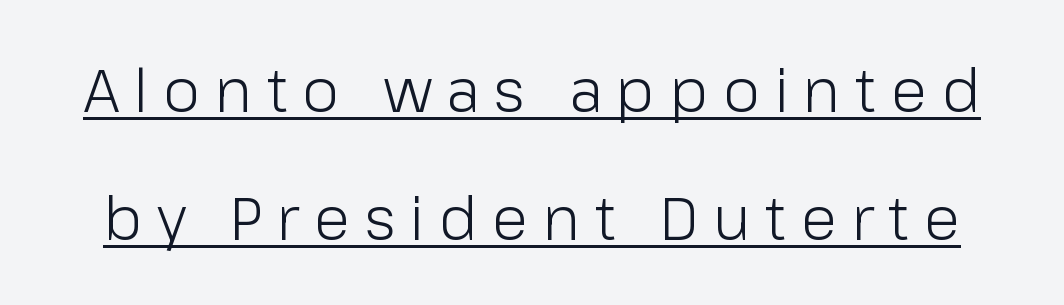
Rendered with straight, roman letterforms. Character widths vary here, with narrow letters taking less room than wide ones. The space between consecutive lines is lavish. Is there an underline? Yes — a line sits under the letters. Nothing heavy about these letters — not bold at all.
